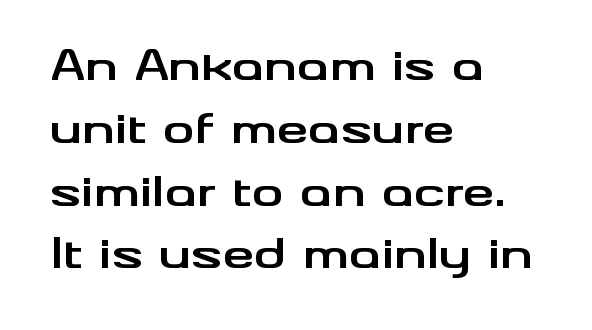
The image shows 40 px bold, wide sans-serif type, upright; set left-aligned, normal line spacing (1.57x), normal letter spacing, not underlined; medium stroke contrast and a small x-height.
